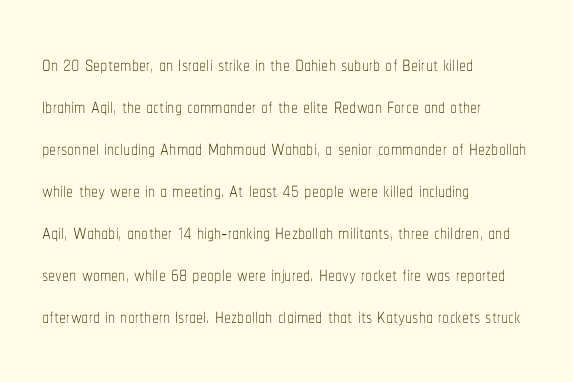
{"italic": "no", "bold": "no", "weight": "thin", "width": "condensed", "stroke_contrast": "low", "x_height": "medium", "monospaced": "no", "underline": "no", "align": "left", "line_spacing": "normal", "line_spacing_ratio": 1.5, "letter_spacing": "normal", "letter_spacing_em": 0.0, "glyph_px": 28}
